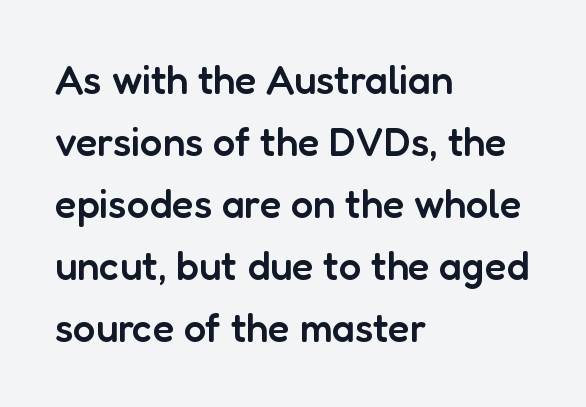
Q: Is the text bold? A: Semi-bold.
Q: Is the text italic (slanted)? A: No, it is upright.
Q: Is the typeface a serif or a sans-serif typeface? A: Sans-serif.
Q: Is the text underlined? A: No.
Q: How is the paragraph aligned? A: Left-aligned.
Q: Is the spacing between letters normal or unusually wide? A: Normal.
Q: Is the spacing between lines tight, normal or loose? A: Normal.
Q: Width (condensed, normal, or wide)? A: Normal.
Q: Stroke contrast? A: Low.
Q: x-height? A: Medium.
Q: Monospaced? A: No.
